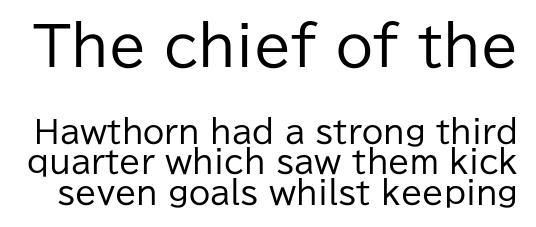
The image shows 54 px regular-weight sans-serif type, upright; set tight line spacing (0.99x), normal letter spacing, not underlined; the first (top) block is 1.74x larger; low stroke contrast and a medium x-height.
